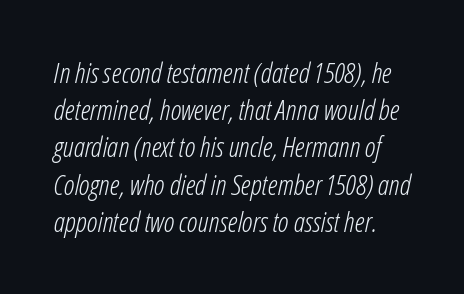
Q: Is the text bold? A: No.
Q: Is the text italic (slanted)? A: Yes, it leans right by about 12 degrees.
Q: Is the text underlined? A: No.
Q: Is the spacing between letters normal or unusually wide? A: Normal.
Q: Is the spacing between lines tight, normal or loose? A: Normal.
Q: Width (condensed, normal, or wide)? A: Condensed.
Q: Stroke contrast? A: Low.
Q: x-height? A: Medium.
Q: Monospaced? A: No.
